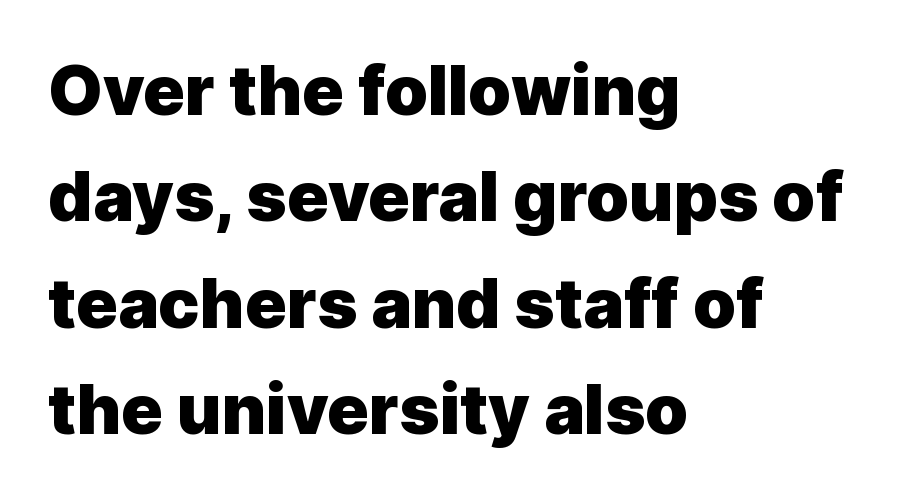
Regarding serifs, this sample does without them. The rendering keeps characters at their native spacing. Nope, not italic — everything's standing straight. The face used here is proportionally spaced, like ordinary book or web type.
